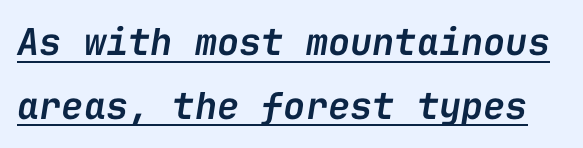
Honestly, the letter spacing is just normal — you wouldn't notice it. Descenders here cross a horizontal rule under the line. The specimen reads as italic at a glance. Its strokes are somewhat broadened, the hallmark of semibold type. These lines are rendered in a fixed-pitch font.
